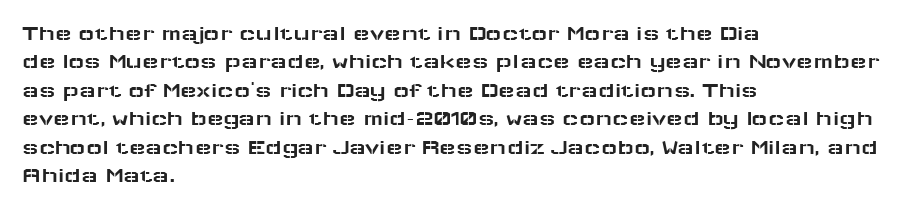
Q: Is the text italic (slanted)? A: No, it is upright.
Q: Is the text underlined? A: No.
Q: How is the paragraph aligned? A: Left-aligned.
Q: Is the spacing between letters normal or unusually wide? A: Normal.
Q: Is the spacing between lines tight, normal or loose? A: Normal.
